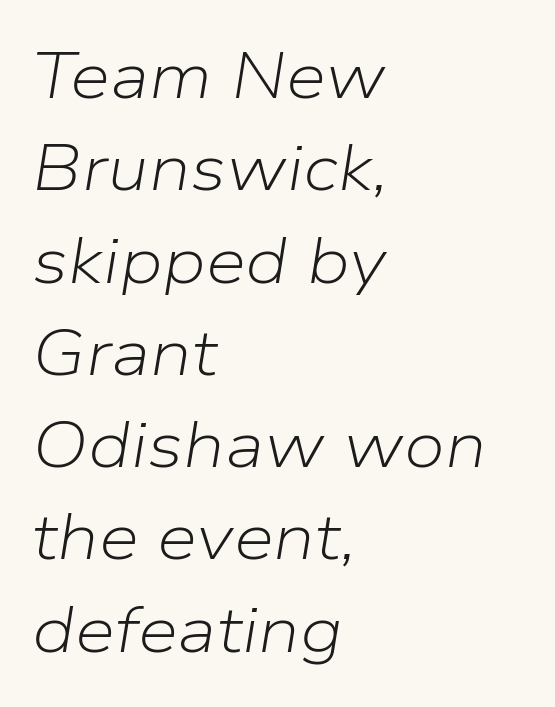
It's the slanting kind of type. Think of a printed novel: that variable character pitch is what you see here. Notice how descenders clear the ascenders below comfortably — that's standard leading. The paragraph shown leans on its left margin. The zone under the glyphs is completely vacant. What stands out about the letter spacing? Nothing — it is the standard amount.
